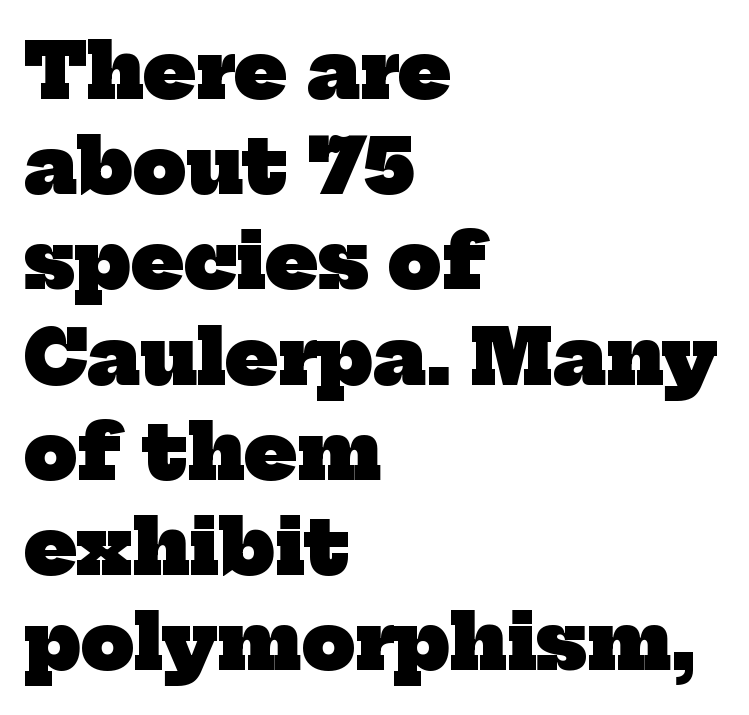
Students, note that the glyphs here touch the page at normal intervals. Quick note: interline space is typical. The passage is arranged the way most books set body copy — flush left. Check the space under the baseline: it is left empty. Plenty of ink on the page — the face is bold. Note the varied advance widths — an 'i' is clearly narrower than an 'm'.
